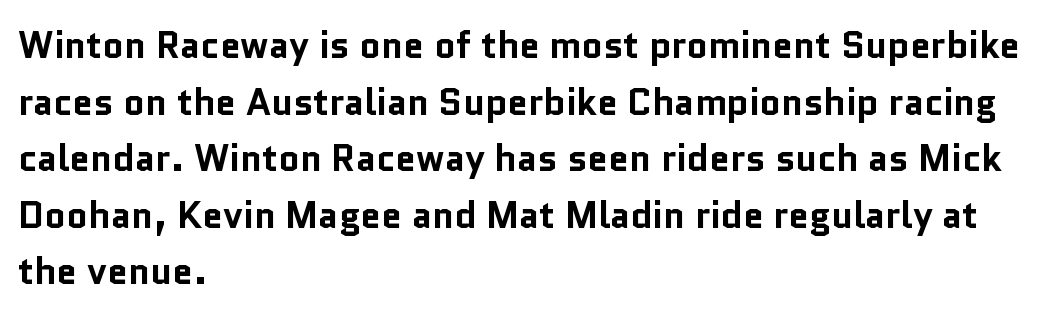
The image shows 37 px bold sans-serif type, upright; set left-aligned, normal line spacing (1.53x), normal letter spacing, not underlined; low stroke contrast and a medium x-height.
